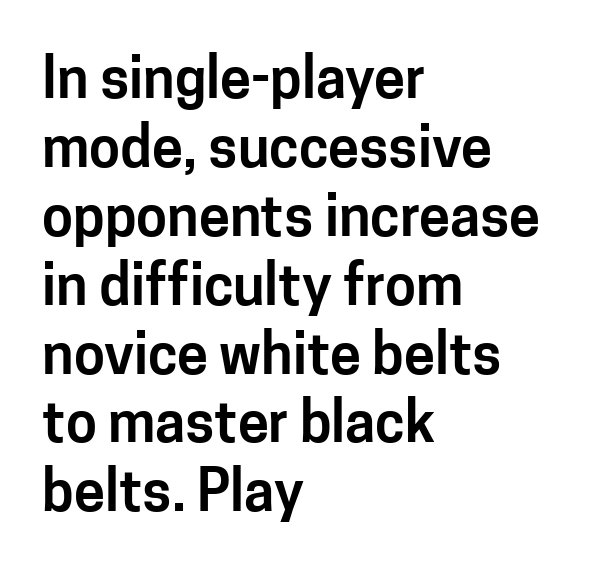
The image shows 56 px sans-serif type, upright; set left-aligned, line spacing 1.23x, normal letter spacing, not underlined; low stroke contrast and a medium x-height.
